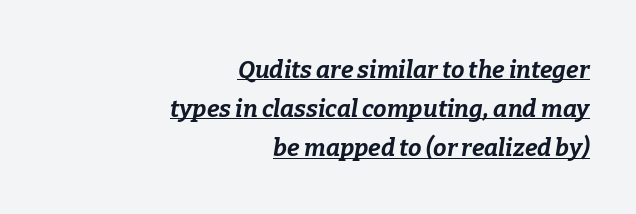
Q: Is the text bold? A: Yes.
Q: Is the text italic (slanted)? A: Yes, it leans right by about 9 degrees.
Q: Is the text underlined? A: Yes.
Q: How is the paragraph aligned? A: Right-aligned.
Q: Is the spacing between letters normal or unusually wide? A: Normal.
Q: Is the spacing between lines tight, normal or loose? A: Normal.
